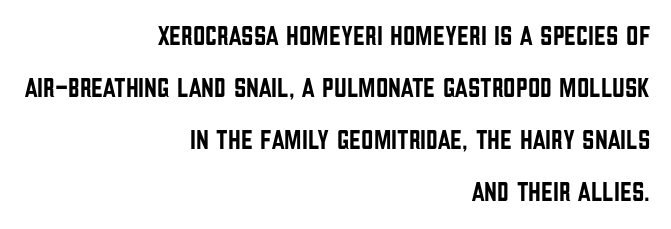
{"italic": "no", "underline": "no", "align": "right", "line_spacing": "loose", "line_spacing_ratio": 1.93, "letter_spacing": "normal", "letter_spacing_em": 0.0, "glyph_px": 27}
